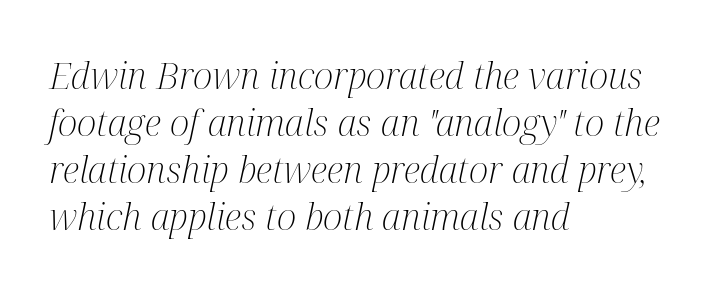
Q: Is the text bold? A: No.
Q: Is the text italic (slanted)? A: Yes, it leans right by about 12 degrees.
Q: Is the typeface a serif or a sans-serif typeface? A: Serif.
Q: Is the text underlined? A: No.
Q: How is the paragraph aligned? A: Left-aligned.
Q: Is the spacing between letters normal or unusually wide? A: Normal.
Q: Is the spacing between lines tight, normal or loose? A: Normal.
Q: Width (condensed, normal, or wide)? A: Condensed.
Q: Stroke contrast? A: Medium.
Q: x-height? A: Medium.
Q: Monospaced? A: No.
